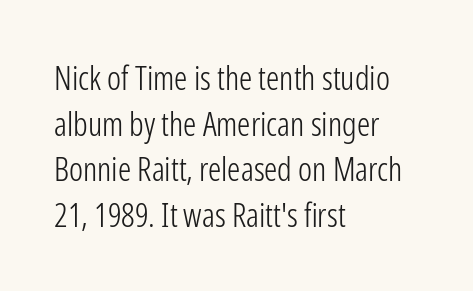
{"serif": "no", "italic": "no", "bold": "no", "weight": "light", "width": "condensed", "stroke_contrast": "low", "x_height": "medium", "monospaced": "no", "underline": "no", "align": "left", "line_spacing": "normal", "line_spacing_ratio": 1.38, "letter_spacing": "normal", "letter_spacing_em": 0.0, "glyph_px": 33}
